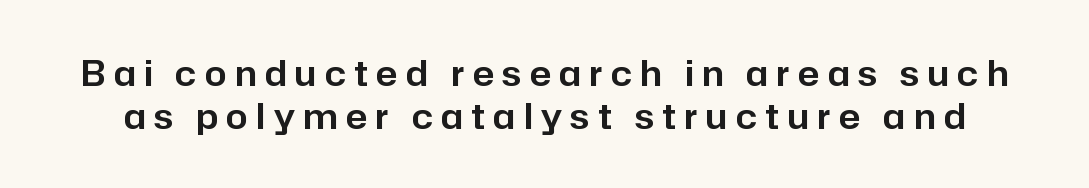
The image shows 35 px sans-serif type, upright; set line spacing 1.22x, unusually wide letter spacing (+0.24 em), not underlined; low stroke contrast and a medium x-height.
